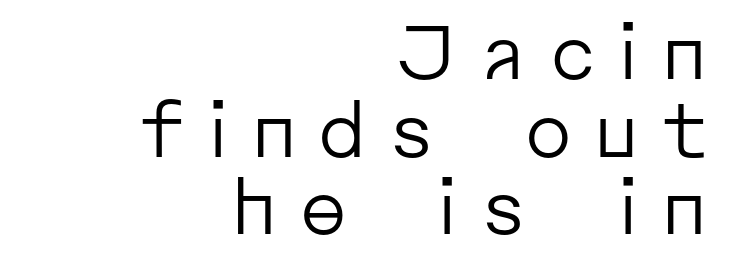
Q: Is the text bold? A: No.
Q: Is the text italic (slanted)? A: No, it is upright.
Q: Is the typeface a serif or a sans-serif typeface? A: Sans-serif.
Q: Is the text underlined? A: No.
Q: How is the paragraph aligned? A: Right-aligned.
Q: Is the spacing between letters normal or unusually wide? A: Unusually wide.
Q: Is the spacing between lines tight, normal or loose? A: Tight.
Q: Width (condensed, normal, or wide)? A: Normal.
Q: Stroke contrast? A: Low.
Q: x-height? A: Medium.
Q: Monospaced? A: No.
